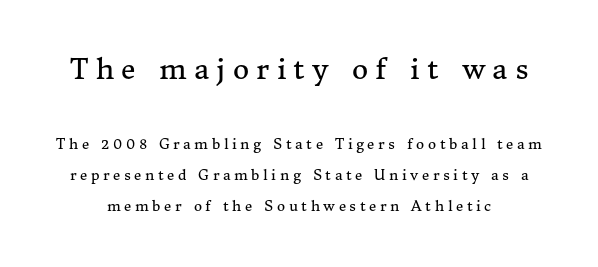
Q: Is the text bold? A: No.
Q: Is the text italic (slanted)? A: No, it is upright.
Q: Is the typeface a serif or a sans-serif typeface? A: Serif.
Q: Is the text underlined? A: No.
Q: Is the spacing between letters normal or unusually wide? A: Unusually wide.
Q: Is the spacing between lines tight, normal or loose? A: Loose.
Q: Which block of text is set in a larger size, the first (top) or the second (bottom)? A: The first (top) one.
Q: Width (condensed, normal, or wide)? A: Normal.
Q: Stroke contrast? A: Medium.
Q: x-height? A: Medium.
Q: Monospaced? A: No.
